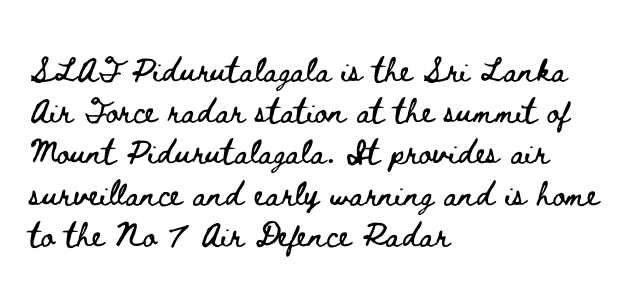
The image shows 31 px wide type; set left-aligned, normal line spacing (1.33x), normal letter spacing, not underlined; low stroke contrast and a small x-height.
